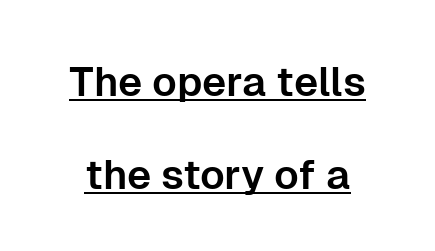
You could call the tracking neutral — neither tight nor loose. Airy leading. The lettering holds an erect, upright posture throughout. Here the designer chose a conventional face with non-uniform glyph widths.
